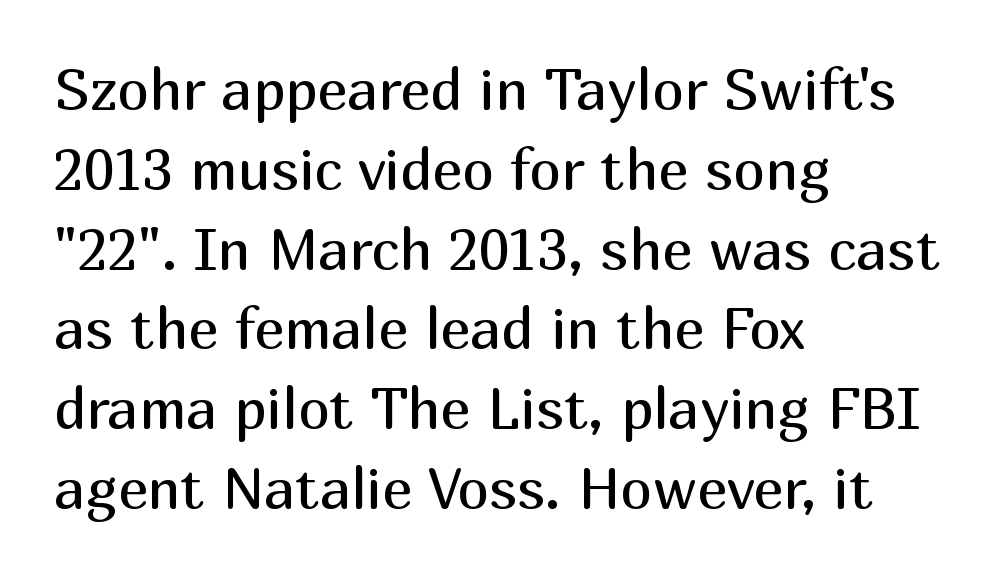
{"serif": "no", "italic": "no", "bold": "no", "weight": "regular", "width": "normal", "stroke_contrast": "medium", "x_height": "medium", "monospaced": "no", "underline": "no", "align": "left", "line_spacing": "normal", "line_spacing_ratio": 1.4, "letter_spacing": "normal", "letter_spacing_em": 0.0, "glyph_px": 57}
